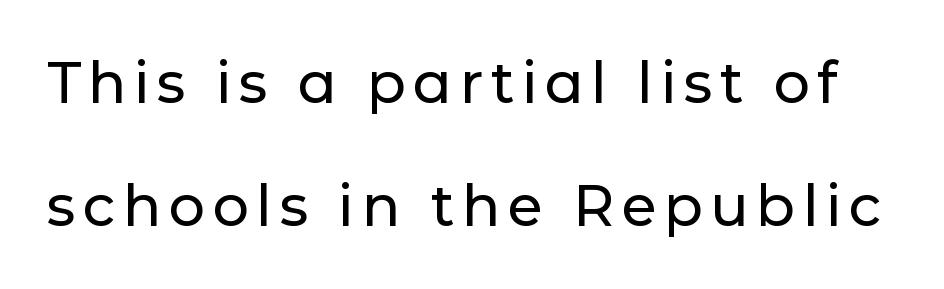
Q: Is the text italic (slanted)? A: No, it is upright.
Q: Is the typeface a serif or a sans-serif typeface? A: Sans-serif.
Q: Is the text underlined? A: No.
Q: Is the spacing between lines tight, normal or loose? A: Loose.
Q: Width (condensed, normal, or wide)? A: Normal.
Q: Stroke contrast? A: Low.
Q: x-height? A: Medium.
Q: Monospaced? A: No.
